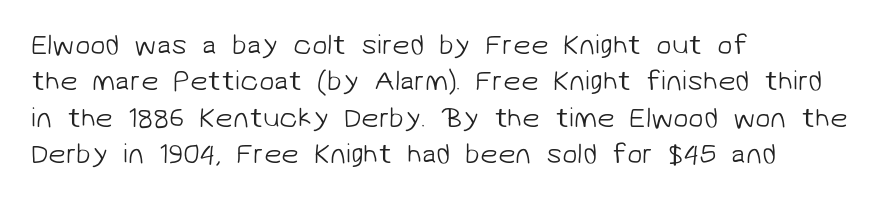
The type is set solid horizontally, with unmodified tracking. Here the designer chose a conventional face with non-uniform glyph widths. The zone under the glyphs is completely vacant. Rows of type keep a routine distance in the vertical direction. Nothing sits at the stroke ends, so this counts as sans-serif.
